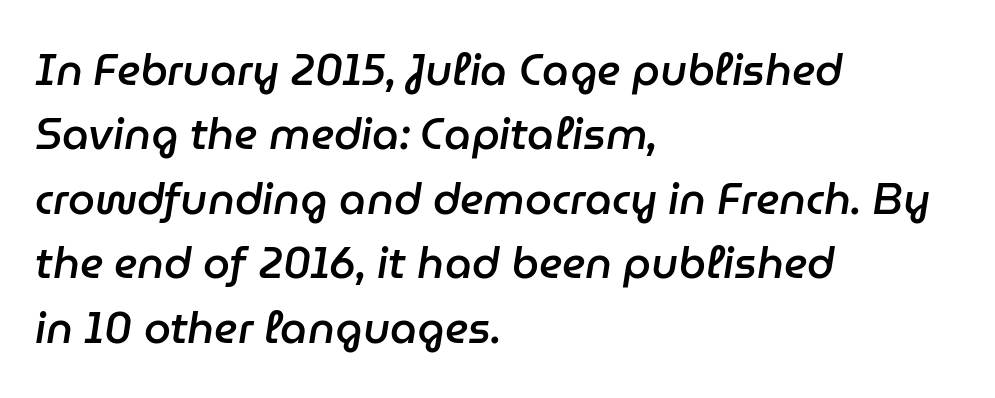
{"italic": "yes", "lean": "right", "slant_degrees": 9, "bold": "semi", "weight": "semibold", "width": "normal", "stroke_contrast": "low", "x_height": "medium", "monospaced": "no", "underline": "no", "align": "left", "line_spacing": "normal", "line_spacing_ratio": 1.5, "letter_spacing": "normal", "letter_spacing_em": 0.0, "glyph_px": 43}
